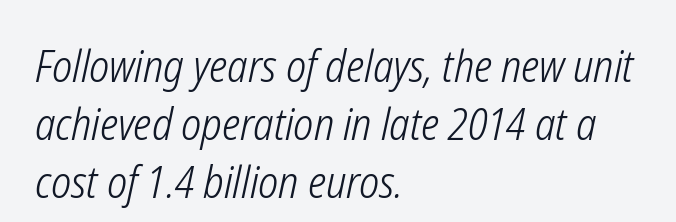
{"italic": "yes", "lean": "right", "slant_degrees": 12, "bold": "no", "weight": "light", "width": "condensed", "stroke_contrast": "low", "x_height": "medium", "monospaced": "no", "underline": "no", "align": "left", "line_spacing": "normal", "line_spacing_ratio": 1.32, "letter_spacing": "normal", "letter_spacing_em": 0.0, "glyph_px": 44}
